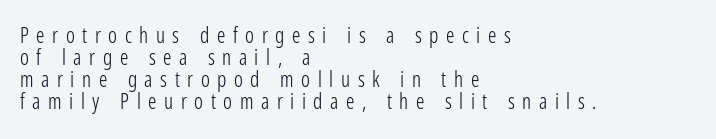
Vertical strokes here are truly vertical. Each row of text sits above clean, open space. Does the copy run flush right? No — it runs flush left. The font is comparable to plain body text, perhaps lighter. Look at the tracking — it's clearly loosened, letters drifting apart. Very little white space separates one row of letters from the next.
